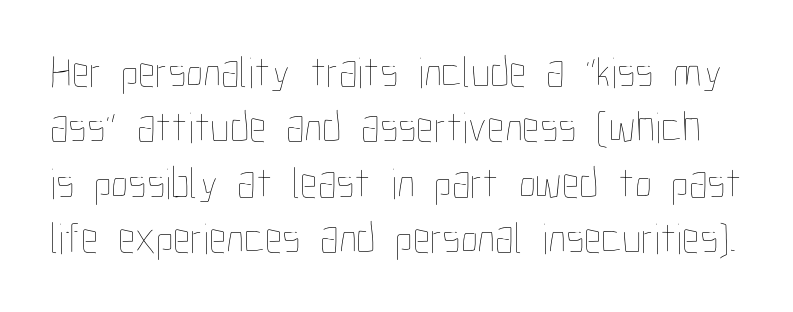
The image shows 44 px thin, condensed type, upright; set normal line spacing (1.26x), normal letter spacing, not underlined; low stroke contrast and a medium x-height.
